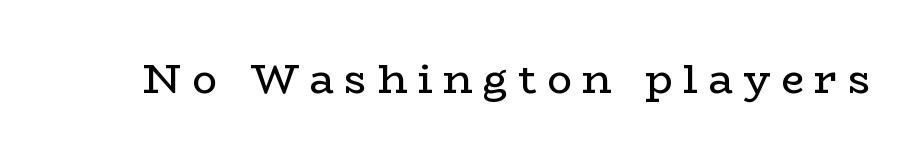
Q: Is the text bold? A: No.
Q: Is the text italic (slanted)? A: No, it is upright.
Q: Is the typeface a serif or a sans-serif typeface? A: Serif.
Q: Is the text underlined? A: No.
Q: Is the spacing between letters normal or unusually wide? A: Unusually wide.
Q: Width (condensed, normal, or wide)? A: Wide.
Q: Stroke contrast? A: Low.
Q: x-height? A: Medium.
Q: Monospaced? A: No.
